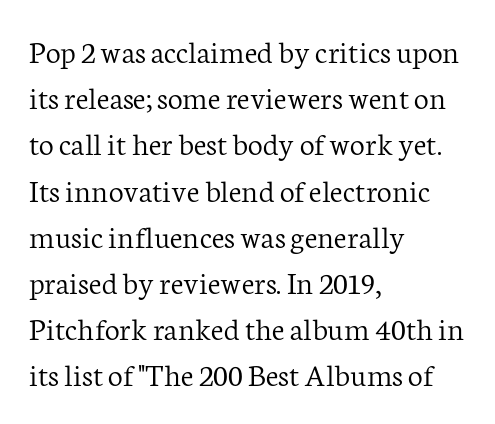
The image shows 33 px light serif type, upright; set left-aligned, normal line spacing (1.4x), normal letter spacing, not underlined; low stroke contrast and a medium x-height.
